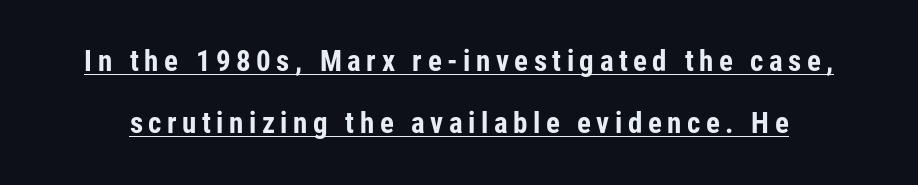
The image shows 29 px bold, condensed sans-serif type, upright; set loose line spacing (2.13x), underlined; low stroke contrast and a medium x-height.
